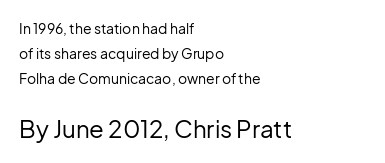
The image shows 24 px text type, upright; set left-aligned, line spacing 1.77x, normal letter spacing, not underlined; the second (bottom) block is 1.71x larger.
